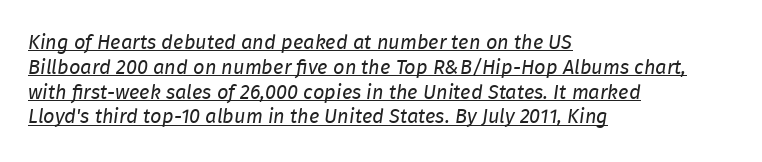
Beneath each row of characters lies a ruled line. A typesetter would call this zero additional tracking. The weight would be labelled regular, book, light, or lighter still. The lines are quadded left. Would a proofreader flag this as italicized? Yes.
